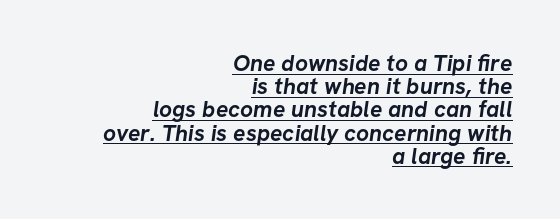
{"bold": "yes", "underline": "yes", "align": "right", "line_spacing": "tight", "line_spacing_ratio": 1.01, "letter_spacing": "normal", "letter_spacing_em": 0.0, "glyph_px": 23}
